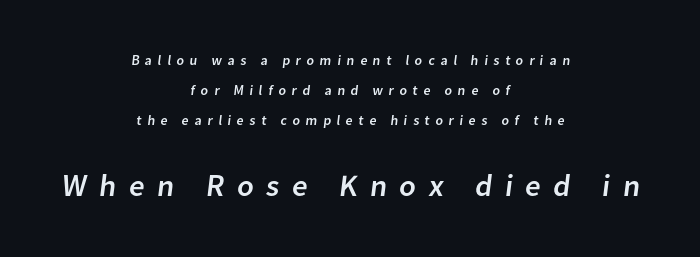
You could only call the tracking loose — the letters float apart. Reading down the column, the eye jumps a long way to each next line. Note the varied advance widths — an 'i' is clearly narrower than an 'm'. The rendering shows plain stroke endings on the letterforms — a sans-serif design. You get the small type first, then a jump to larger type. The whitespace from short lines is split evenly between both sides.
